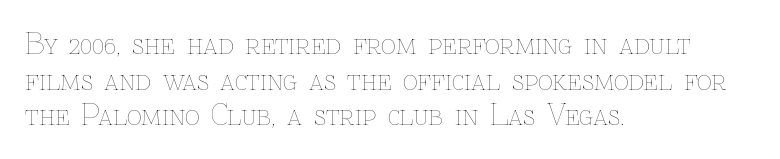
Think of a printed novel: that variable character pitch is what you see here. Caption: face not bold, strokes unweighted. Descender tails drop into unmarked territory. The passage shown has conventional tracking throughout. All the whitespace from short lines collects on the right. Italic: no, the glyphs are upright roman.
